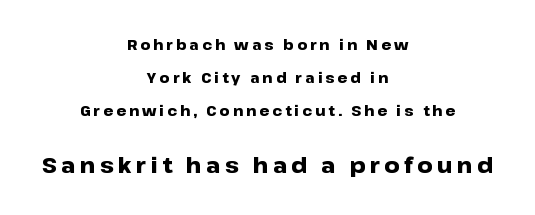
A centered setting, common on invitations and titles, is used for this passage. These lines were composed using upright roman letters. The zone under the glyphs is completely vacant. Is there much room between lines? Yes — plenty of vertical air separates them.
